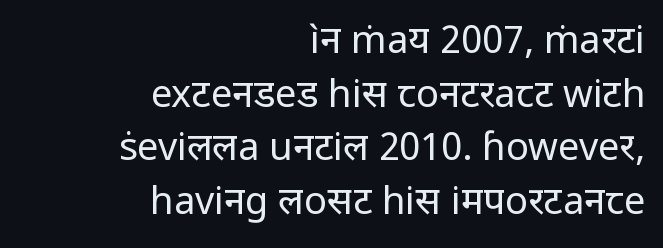
The image shows 38 px regular-weight sans-serif type, upright; set right-aligned, normal line spacing (1.41x), normal letter spacing, not underlined; low stroke contrast and a medium x-height.
